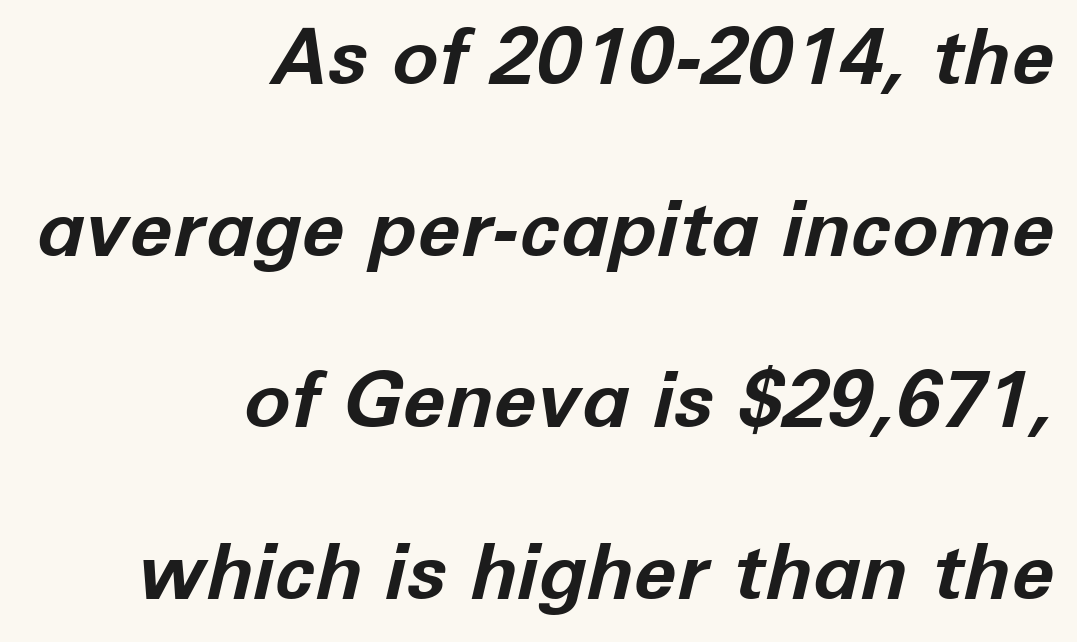
Q: Is the text bold? A: Yes.
Q: Is the text italic (slanted)? A: Yes, it leans right by about 12 degrees.
Q: Is the text underlined? A: No.
Q: How is the paragraph aligned? A: Right-aligned.
Q: Is the spacing between letters normal or unusually wide? A: Normal.
Q: Is the spacing between lines tight, normal or loose? A: Loose.
Q: Width (condensed, normal, or wide)? A: Normal.
Q: Stroke contrast? A: Low.
Q: x-height? A: Medium.
Q: Monospaced? A: No.
